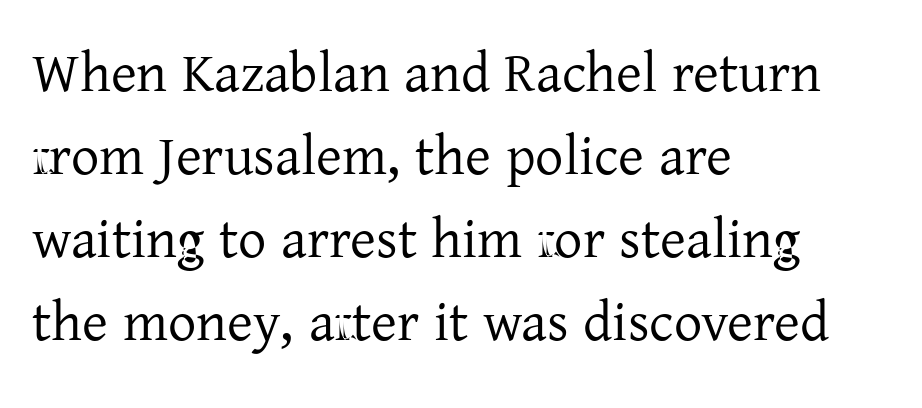
The image shows 56 px regular-weight serif type, upright; set left-aligned, normal line spacing (1.48x), normal letter spacing, not underlined; low stroke contrast and a medium x-height.
